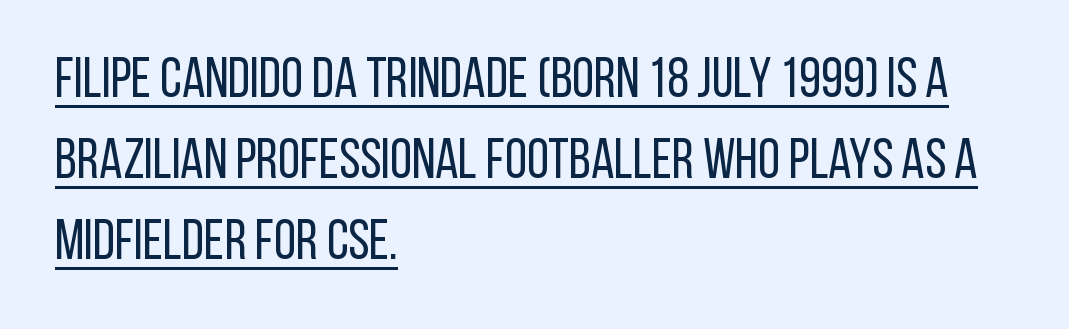
{"serif": "no", "italic": "no", "bold": "no", "weight": "regular", "width": "condensed", "stroke_contrast": "low", "x_height": "large", "monospaced": "no", "underline": "yes", "align": "left", "line_spacing": "normal", "line_spacing_ratio": 1.45, "letter_spacing": "normal", "letter_spacing_em": 0.0, "glyph_px": 56}
